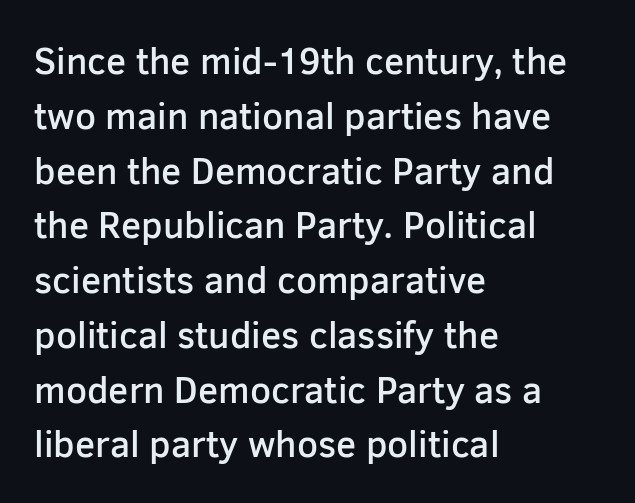
What weight is shown? A semibold, between regular and bold. Italic: no, the glyphs are upright roman. The glyphs in this specimen are sans serif. Check the space under the baseline: it is left empty. A student would call this left alignment; a typographer would say flush left, rag right. This sample has the flowing, uneven cadence of proportional lettering.
